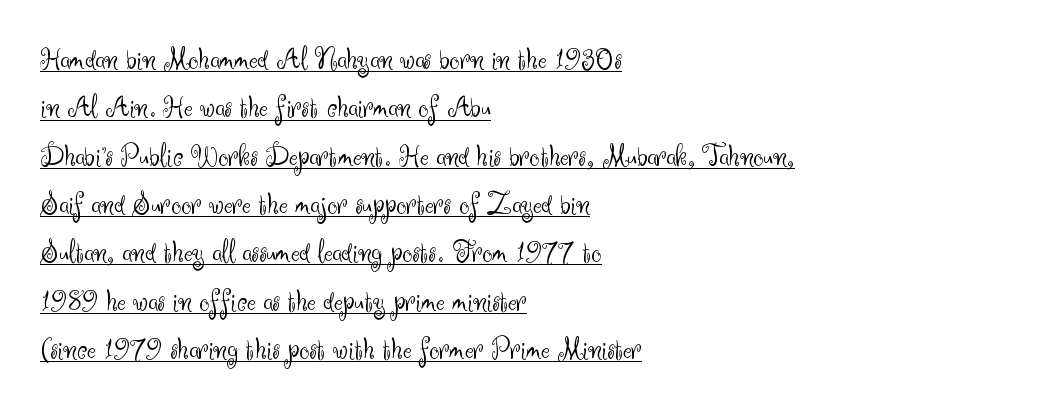
Leading: standard. Varying glyph widths throughout — classic text-font behaviour. The letters look calm and open, with moderate or lighter stems. This sample uses plain, unmodified letter spacing. The rendering shows plain stroke endings on the letterforms — a sans-serif design.
